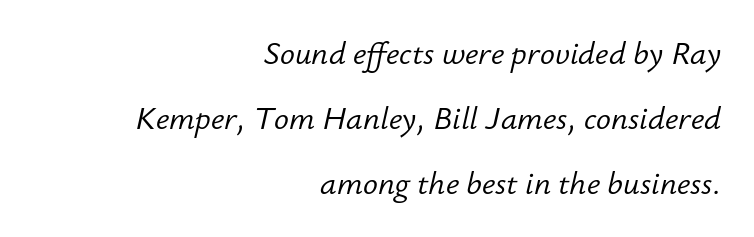
Q: Is the text bold? A: No.
Q: Is the text italic (slanted)? A: Yes, it leans right by about 12 degrees.
Q: Is the text underlined? A: No.
Q: How is the paragraph aligned? A: Right-aligned.
Q: Is the spacing between letters normal or unusually wide? A: Normal.
Q: Is the spacing between lines tight, normal or loose? A: Loose.
Q: Width (condensed, normal, or wide)? A: Normal.
Q: Stroke contrast? A: Low.
Q: x-height? A: Small.
Q: Monospaced? A: No.
